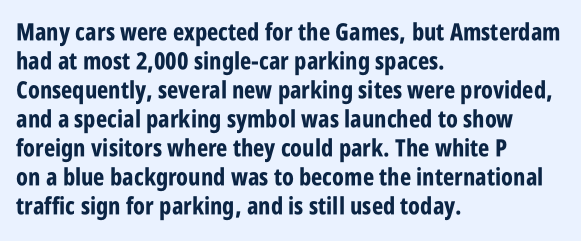
The image shows 24 px bold type, upright; set left-aligned, line spacing 1.21x, normal letter spacing, not underlined.
